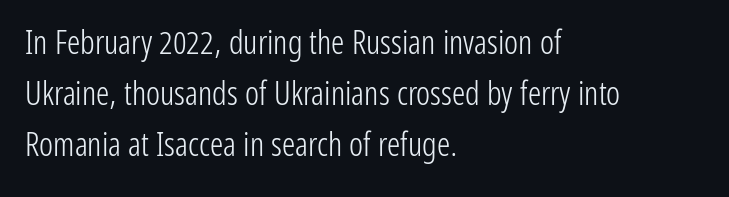
{"serif": "no", "italic": "no", "bold": "no", "weight": "light", "width": "condensed", "stroke_contrast": "low", "x_height": "medium", "monospaced": "no", "underline": "no", "align": "left", "line_spacing": "normal", "line_spacing_ratio": 1.54, "letter_spacing": "normal", "letter_spacing_em": 0.0, "glyph_px": 33}
